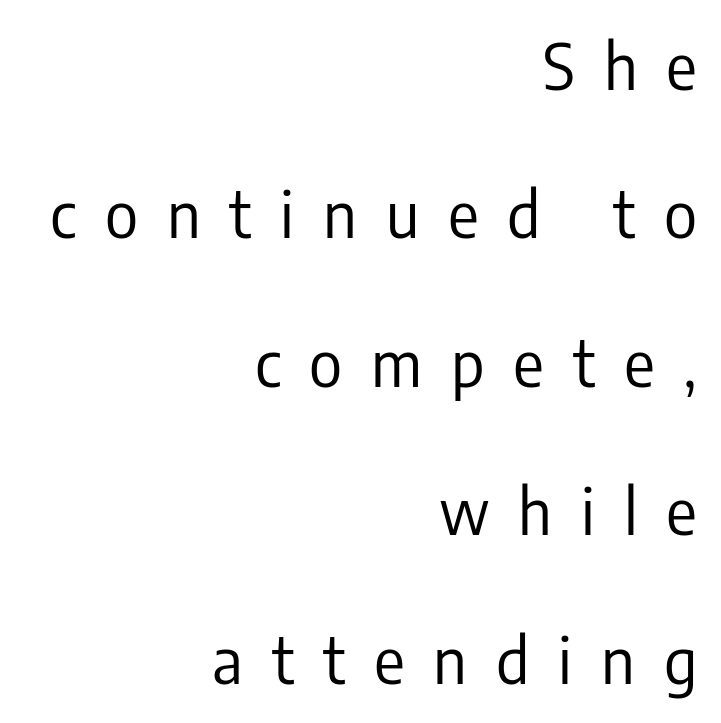
{"serif": "no", "italic": "no", "bold": "no", "weight": "regular", "width": "condensed", "stroke_contrast": "low", "x_height": "medium", "monospaced": "no", "underline": "no", "align": "right", "line_spacing": "loose", "line_spacing_ratio": 2.32, "letter_spacing": "wide", "letter_spacing_em": 0.45, "glyph_px": 64}
